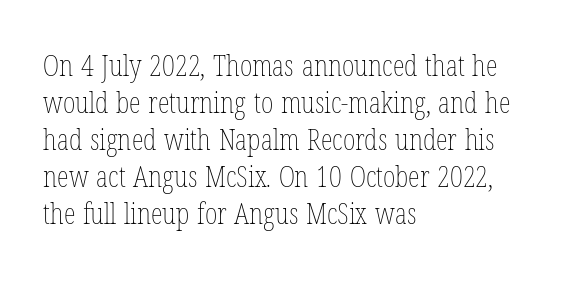
The image shows 30 px thin, condensed type, upright; set left-aligned, line spacing 1.23x, normal letter spacing, not underlined; low stroke contrast and a medium x-height.
